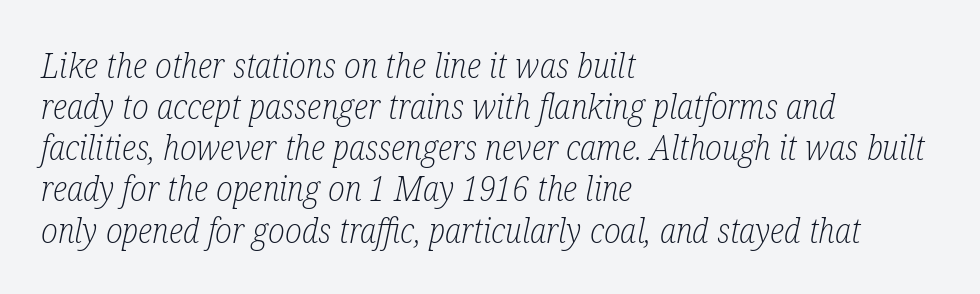
{"serif": "yes", "italic": "yes", "lean": "right", "slant_degrees": 12, "bold": "no", "weight": "light", "width": "condensed", "stroke_contrast": "low", "x_height": "medium", "monospaced": "no", "underline": "no", "align": "left", "line_spacing_ratio": 1.21, "letter_spacing": "normal", "letter_spacing_em": 0.0, "glyph_px": 34}
